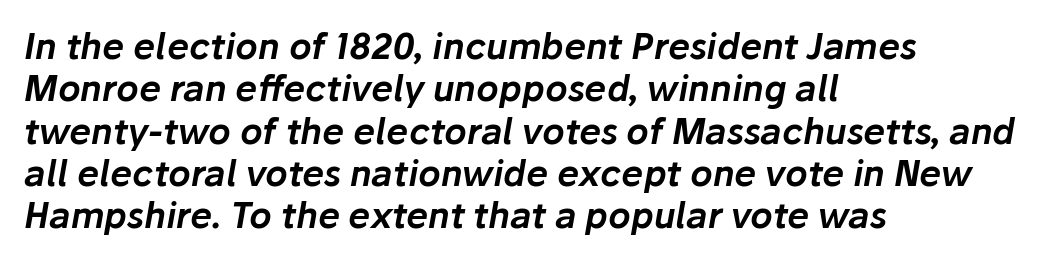
{"italic": "yes", "lean": "right", "slant_degrees": 10, "width": "normal", "stroke_contrast": "low", "x_height": "medium", "monospaced": "no", "underline": "no", "align": "left", "line_spacing_ratio": 1.21, "letter_spacing": "normal", "letter_spacing_em": 0.0, "glyph_px": 35}
